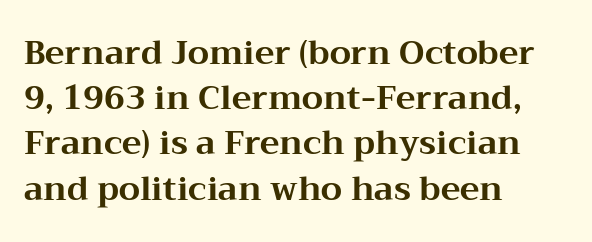
{"serif": "yes", "italic": "no", "bold": "yes", "weight": "bold", "width": "wide", "stroke_contrast": "medium", "x_height": "medium", "monospaced": "no", "underline": "no", "align": "left", "line_spacing": "normal", "line_spacing_ratio": 1.37, "letter_spacing": "normal", "letter_spacing_em": 0.0, "glyph_px": 33}
